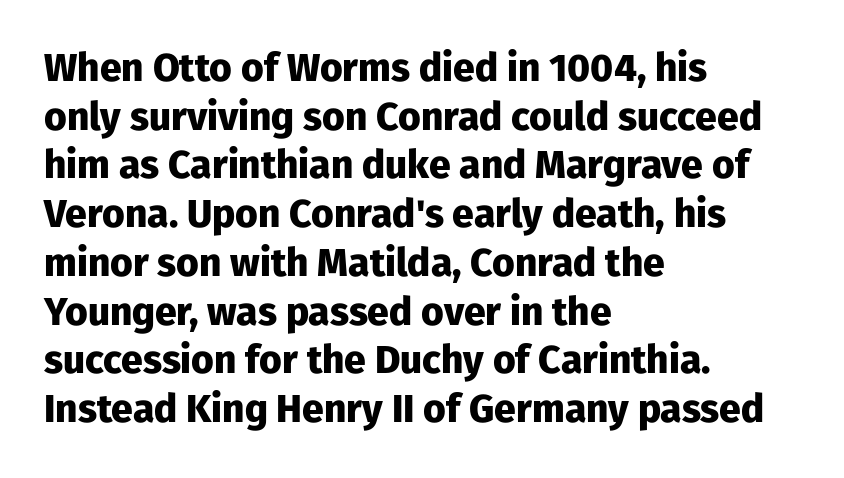
The image shows 39 px heavy sans-serif type, upright; set left-aligned, normal line spacing (1.25x), normal letter spacing, not underlined; low stroke contrast and a medium x-height.
